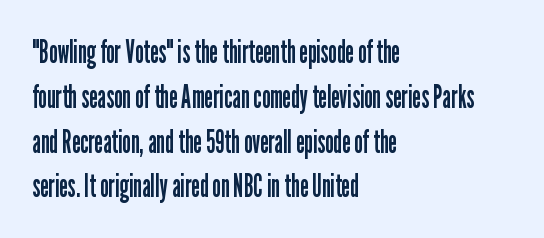
{"serif": "no", "italic": "no", "bold": "no", "weight": "regular", "width": "condensed", "stroke_contrast": "low", "x_height": "medium", "monospaced": "no", "underline": "no", "align": "left", "line_spacing": "normal", "line_spacing_ratio": 1.4, "letter_spacing": "normal", "letter_spacing_em": 0.0, "glyph_px": 32}
